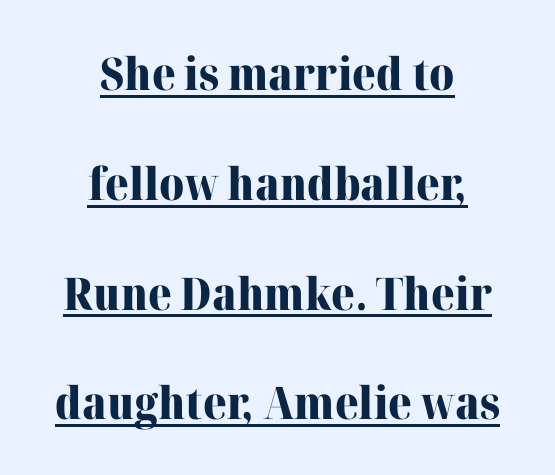
Q: Is the text bold? A: Yes.
Q: Is the text italic (slanted)? A: No, it is upright.
Q: Is the typeface a serif or a sans-serif typeface? A: Serif.
Q: Is the text underlined? A: Yes.
Q: How is the paragraph aligned? A: Centered.
Q: Is the spacing between letters normal or unusually wide? A: Normal.
Q: Is the spacing between lines tight, normal or loose? A: Loose.
Q: Width (condensed, normal, or wide)? A: Normal.
Q: Stroke contrast? A: High.
Q: x-height? A: Medium.
Q: Monospaced? A: No.
